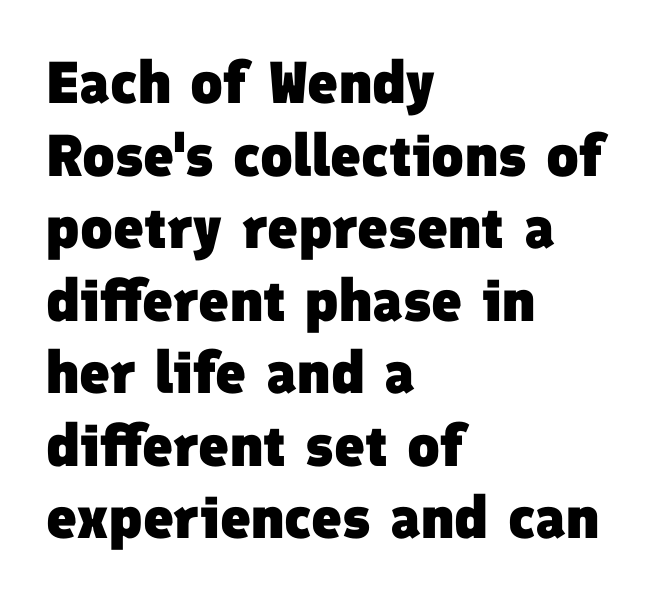
Heft: maximum for text — a bold. You could call the tracking neutral — neither tight nor loose. The glyphs are unaccompanied by any horizontal stroke below them. Layout note: lines flush left. The characters display no serif detailing; their extremities are plain.
